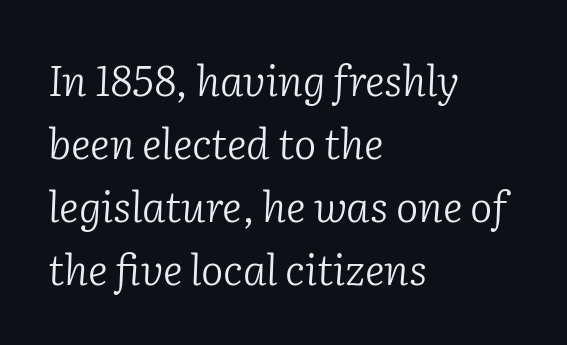
Small tapered or slab feet sit at the stroke ends, so this counts as serif. Is this a fixed-width face? No — the glyphs have proportional, varying widths. The passage shown leans; its letterforms are oblique. The strokes are not fattened; the text isn't bold. The lines in this sample share a left origin and differ only in where they stop. Words appear dense and cohesive because spacing is normal.
